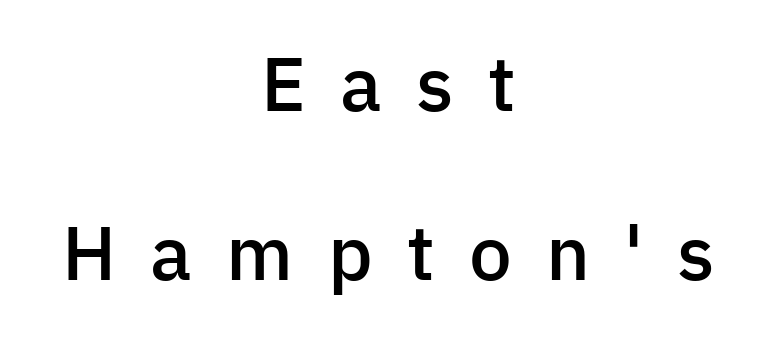
The image shows 76 px semibold sans-serif type, upright; set centered, loose line spacing (2.23x), unusually wide letter spacing (+0.45 em), not underlined; low stroke contrast and a medium x-height.
